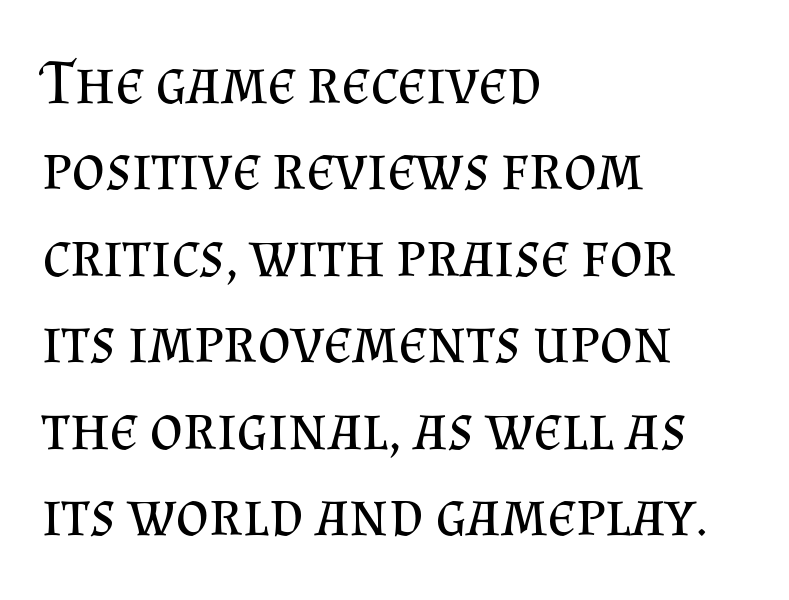
Q: Is the text bold? A: No.
Q: Is the text italic (slanted)? A: No, it is upright.
Q: Is the typeface a serif or a sans-serif typeface? A: Serif.
Q: Is the text underlined? A: No.
Q: How is the paragraph aligned? A: Left-aligned.
Q: Is the spacing between letters normal or unusually wide? A: Normal.
Q: Is the spacing between lines tight, normal or loose? A: Normal.
Q: Width (condensed, normal, or wide)? A: Normal.
Q: Stroke contrast? A: Medium.
Q: x-height? A: Small.
Q: Monospaced? A: No.
